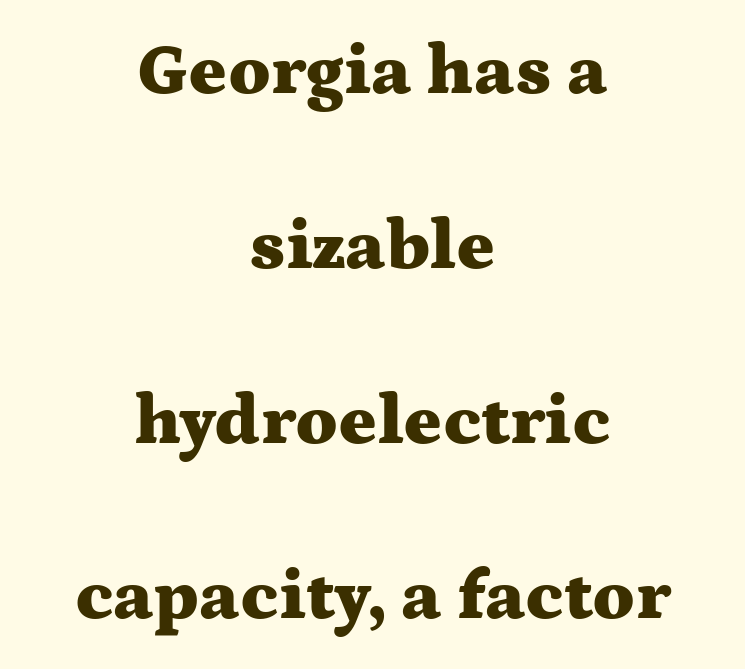
{"serif": "yes", "italic": "no", "bold": "yes", "weight": "heavy", "width": "wide", "stroke_contrast": "medium", "x_height": "medium", "monospaced": "no", "underline": "no", "align": "center", "line_spacing": "loose", "line_spacing_ratio": 2.43, "letter_spacing": "normal", "letter_spacing_em": 0.0, "glyph_px": 72}
